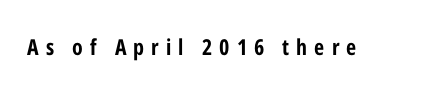
Q: Is the text bold? A: Yes.
Q: Is the text italic (slanted)? A: No, it is upright.
Q: Is the text underlined? A: No.
Q: Is the spacing between letters normal or unusually wide? A: Unusually wide.
